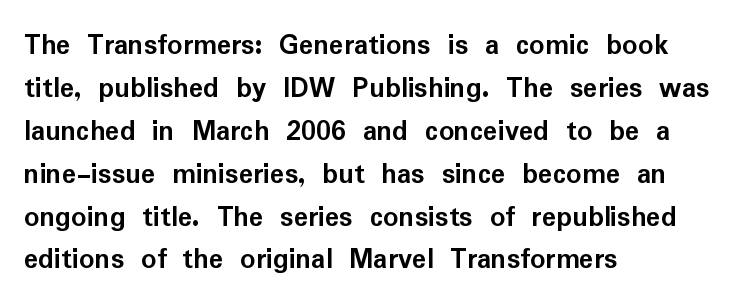
{"serif": "no", "italic": "no", "bold": "yes", "weight": "semibold", "width": "normal", "stroke_contrast": "low", "x_height": "medium", "monospaced": "no", "underline": "no", "align": "left", "line_spacing": "normal", "line_spacing_ratio": 1.43, "letter_spacing": "normal", "letter_spacing_em": 0.0, "glyph_px": 30}
